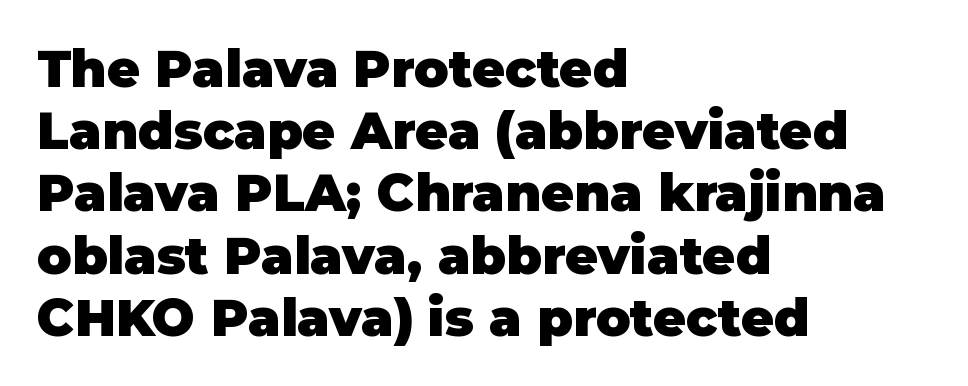
Q: Is the text bold? A: Yes.
Q: Is the text italic (slanted)? A: No, it is upright.
Q: Is the typeface a serif or a sans-serif typeface? A: Sans-serif.
Q: Is the text underlined? A: No.
Q: How is the paragraph aligned? A: Left-aligned.
Q: Is the spacing between letters normal or unusually wide? A: Normal.
Q: Width (condensed, normal, or wide)? A: Normal.
Q: Stroke contrast? A: Low.
Q: x-height? A: Large.
Q: Monospaced? A: No.
